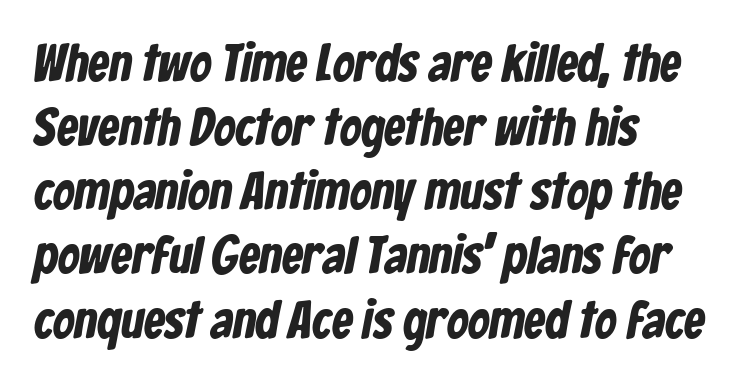
Q: Is the text bold? A: Yes.
Q: Is the typeface a serif or a sans-serif typeface? A: Sans-serif.
Q: Is the text underlined? A: No.
Q: How is the paragraph aligned? A: Left-aligned.
Q: Is the spacing between letters normal or unusually wide? A: Normal.
Q: Width (condensed, normal, or wide)? A: Condensed.
Q: Stroke contrast? A: Low.
Q: x-height? A: Medium.
Q: Monospaced? A: No.
